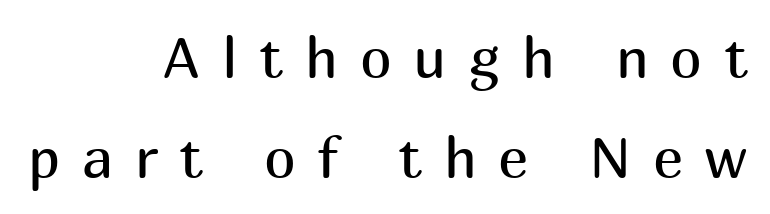
The image shows 57 px regular-weight sans-serif type, upright; set right-aligned, line spacing 1.76x, unusually wide letter spacing (+0.38 em), not underlined; medium stroke contrast and a medium x-height.
